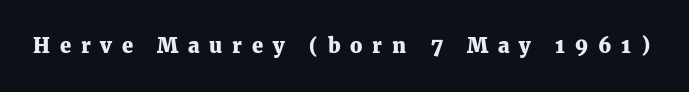
Q: Is the text bold? A: Yes.
Q: Is the text italic (slanted)? A: No, it is upright.
Q: Is the text underlined? A: No.
Q: Is the spacing between letters normal or unusually wide? A: Unusually wide.
